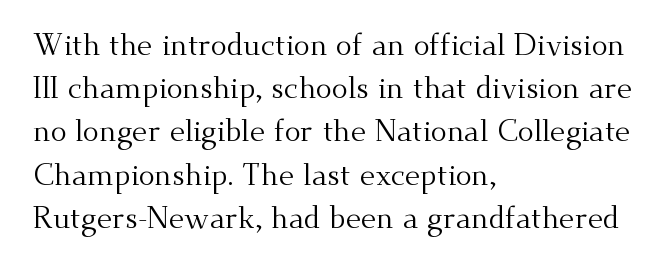
Q: Is the text bold? A: No.
Q: Is the text italic (slanted)? A: No, it is upright.
Q: Is the typeface a serif or a sans-serif typeface? A: Serif.
Q: Is the text underlined? A: No.
Q: How is the paragraph aligned? A: Left-aligned.
Q: Is the spacing between letters normal or unusually wide? A: Normal.
Q: Is the spacing between lines tight, normal or loose? A: Normal.
Q: Width (condensed, normal, or wide)? A: Normal.
Q: Stroke contrast? A: Medium.
Q: x-height? A: Small.
Q: Monospaced? A: No.
